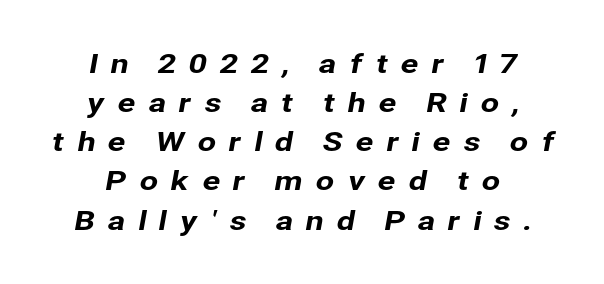
Words float on clear page, feet unadorned. Vertical spacing — default. Caption: expanded tracking, letters set apart. One-word summary of the alignment: center.
